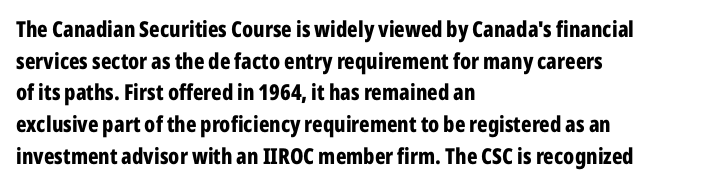
Q: Is the text bold? A: Yes.
Q: Is the text italic (slanted)? A: No, it is upright.
Q: Is the text underlined? A: No.
Q: How is the paragraph aligned? A: Left-aligned.
Q: Is the spacing between letters normal or unusually wide? A: Normal.
Q: Is the spacing between lines tight, normal or loose? A: Normal.
